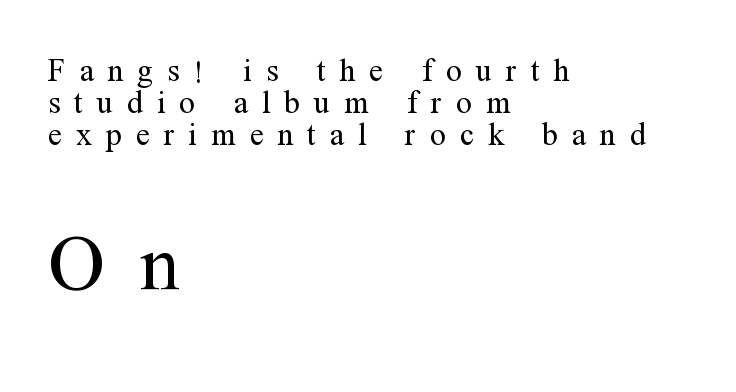
The font sits on the lighter half of the weight spectrum, regular included. Examine the stroke ends and you'll spot serifs. Unmarked baselines from the first word to the last. The ragged edge is on the right, which tells us the setting is flush left. Quick note: interline space is minimal.
